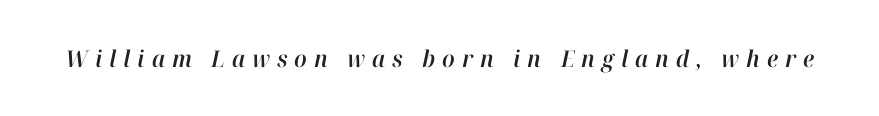
Q: Is the text italic (slanted)? A: Yes, it leans right by about 12 degrees.
Q: Is the text underlined? A: No.
Q: Is the spacing between letters normal or unusually wide? A: Unusually wide.
